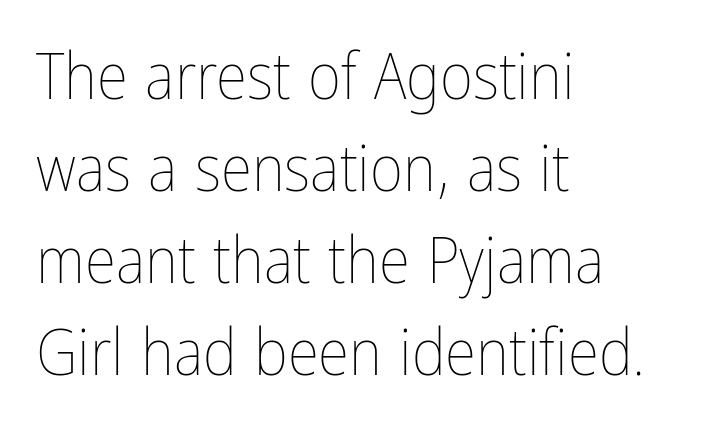
Q: Is the text bold? A: No.
Q: Is the text italic (slanted)? A: No, it is upright.
Q: Is the text underlined? A: No.
Q: How is the paragraph aligned? A: Left-aligned.
Q: Is the spacing between letters normal or unusually wide? A: Normal.
Q: Is the spacing between lines tight, normal or loose? A: Normal.
Q: Width (condensed, normal, or wide)? A: Condensed.
Q: Stroke contrast? A: Low.
Q: x-height? A: Medium.
Q: Monospaced? A: No.
